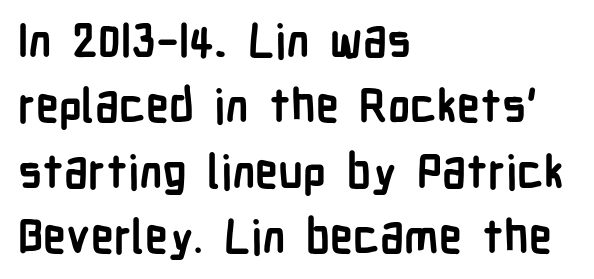
Q: Is the text bold? A: Yes.
Q: Is the text italic (slanted)? A: No, it is upright.
Q: Is the typeface a serif or a sans-serif typeface? A: Sans-serif.
Q: Is the text underlined? A: No.
Q: How is the paragraph aligned? A: Left-aligned.
Q: Is the spacing between letters normal or unusually wide? A: Normal.
Q: Is the spacing between lines tight, normal or loose? A: Normal.
Q: Width (condensed, normal, or wide)? A: Condensed.
Q: Stroke contrast? A: Low.
Q: x-height? A: Medium.
Q: Monospaced? A: No.
